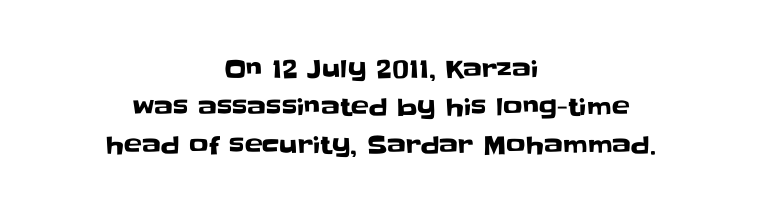
The image shows 24 px text type, upright; set centered, normal line spacing (1.58x), normal letter spacing, not underlined.
